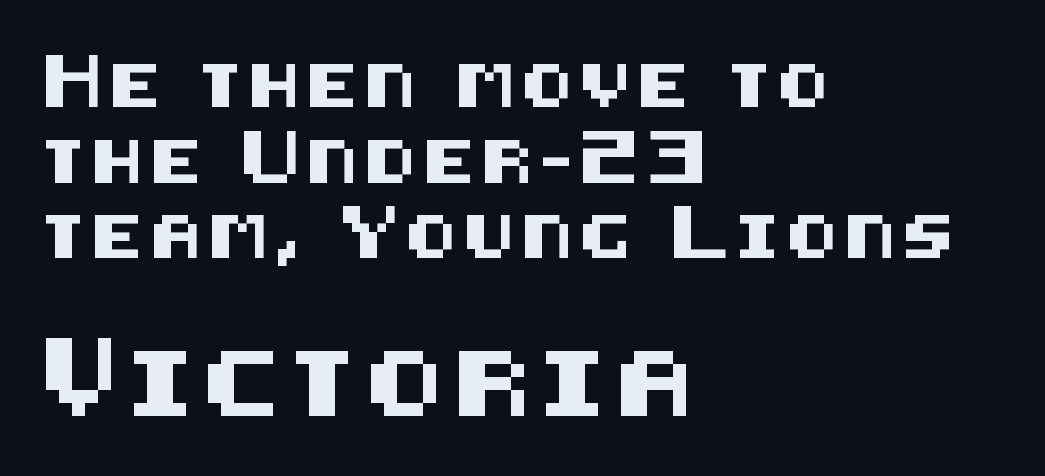
I'd call this a sans setting — the letters go barefoot. A student would call this left alignment; a typographer would say flush left, rag right. A roman cut, with each character standing at attention. Note: smaller setting up top, larger setting below. Decoration check: the copy has no underline.
